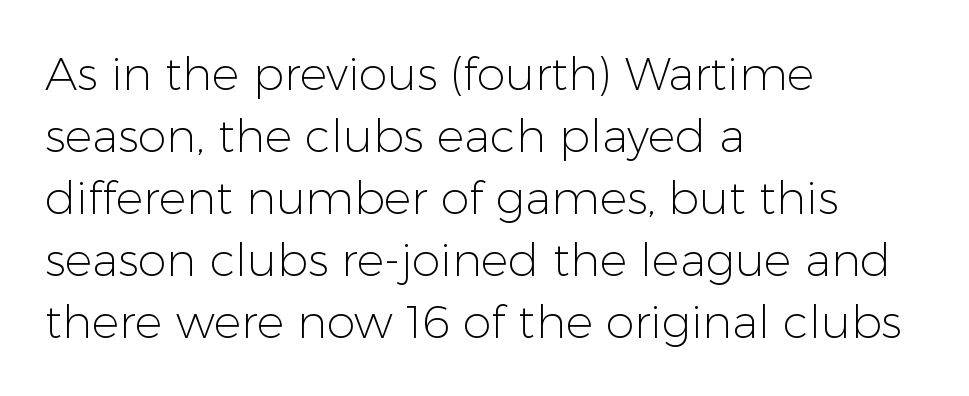
{"serif": "no", "italic": "no", "bold": "no", "weight": "light", "width": "normal", "stroke_contrast": "low", "x_height": "medium", "monospaced": "no", "underline": "no", "align": "left", "line_spacing": "normal", "line_spacing_ratio": 1.35, "letter_spacing": "normal", "letter_spacing_em": 0.0, "glyph_px": 46}
